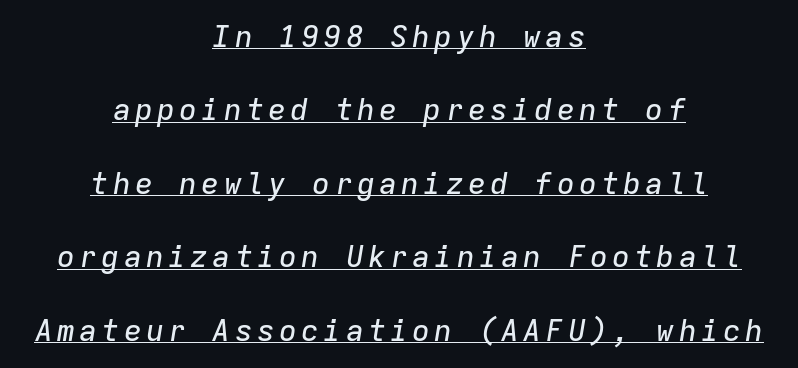
Q: Is the text italic (slanted)? A: Yes, it leans right by about 9 degrees.
Q: Is the text underlined? A: Yes.
Q: How is the paragraph aligned? A: Centered.
Q: Is the spacing between lines tight, normal or loose? A: Loose.
Q: Width (condensed, normal, or wide)? A: Normal.
Q: Stroke contrast? A: Low.
Q: x-height? A: Medium.
Q: Monospaced? A: Yes.
